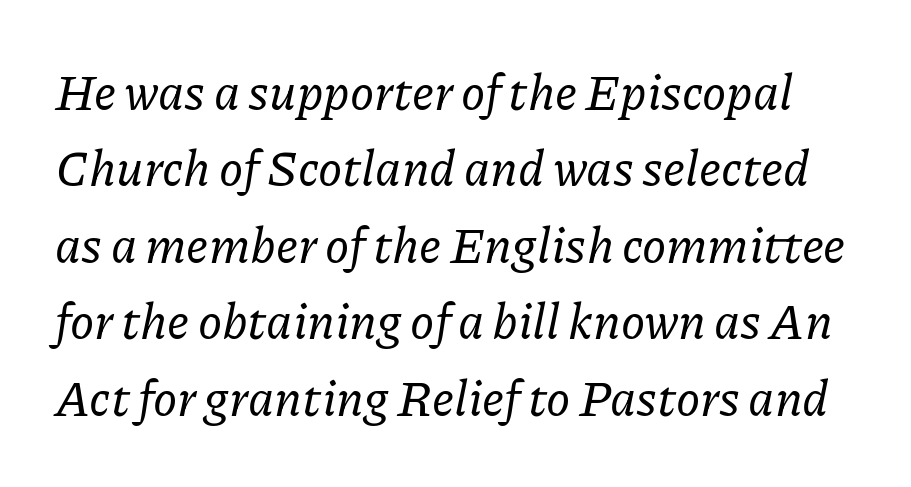
The area under the type is left untouched. This rendering employs a face with finishing strokes, i.e., a serif. You could not count columns in this text — the font is proportionally spaced. Tracking value appears to be zero — textbook default spacing. Observe the lean: these are italic letterforms. Vertical spacing — default.
